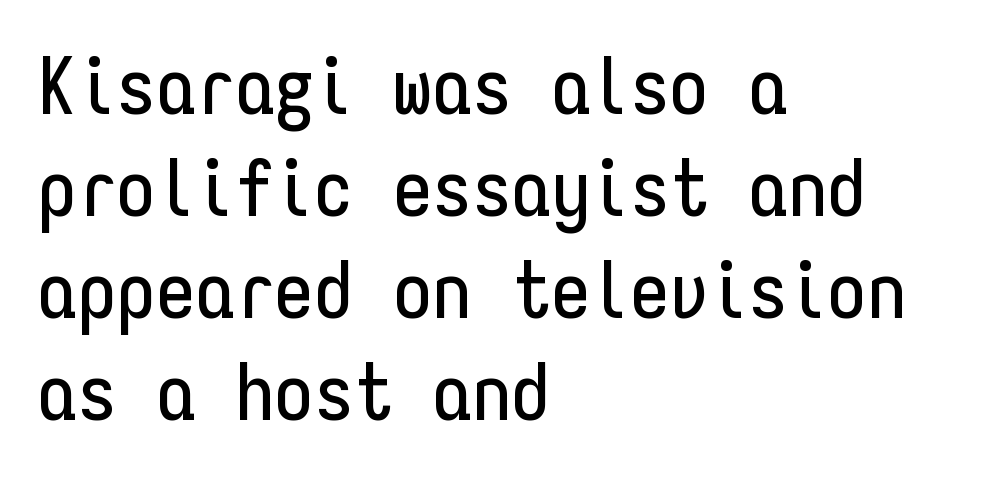
The image shows 79 px condensed sans-serif type, upright, monospaced; set left-aligned, normal line spacing (1.29x), normal letter spacing, not underlined; low stroke contrast and a medium x-height.
